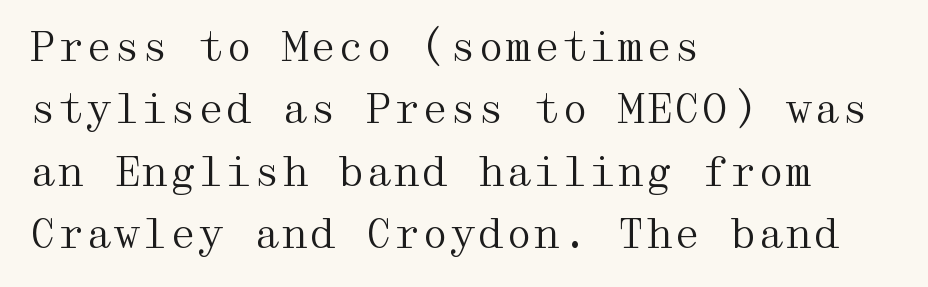
The image shows 40 px regular-weight, wide serif type, upright; set left-aligned, normal line spacing (1.56x), normal letter spacing, not underlined; medium stroke contrast and a medium x-height.
